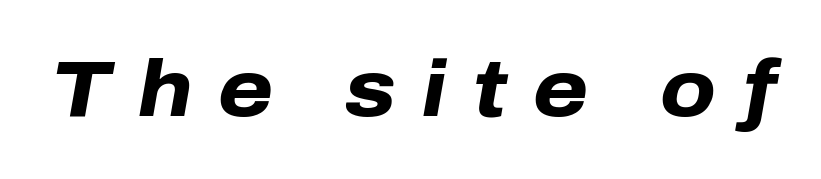
{"italic": "yes", "lean": "right", "slant_degrees": 10, "bold": "yes", "weight": "heavy", "width": "normal", "stroke_contrast": "low", "x_height": "medium", "monospaced": "no", "underline": "no", "letter_spacing": "wide", "letter_spacing_em": 0.33, "glyph_px": 79}
